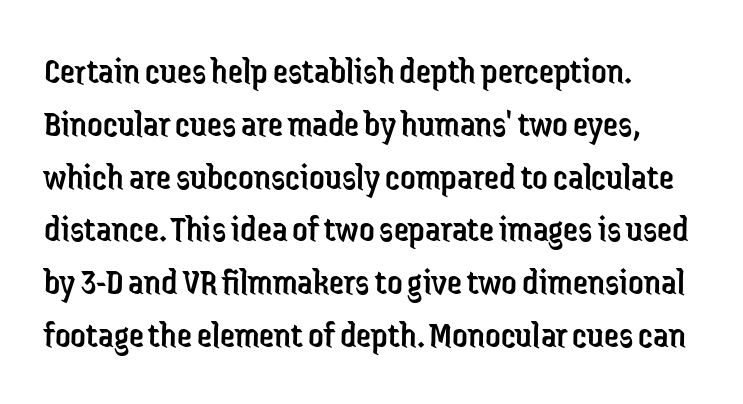
This is the regular roman posture of the typeface. Honestly, the letter spacing is just normal — you wouldn't notice it. Think standard paragraph weight, or any step lighter than that. Has an underline been added? It has not. The letters carry no serifs — their stems end cleanly without finishing strokes.
